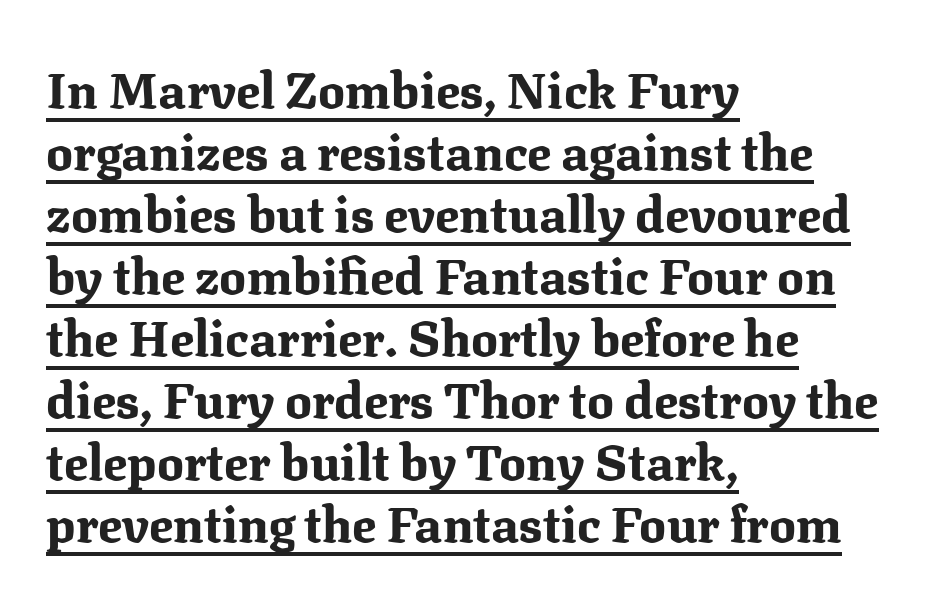
Q: Is the text bold? A: Yes.
Q: Is the text italic (slanted)? A: No, it is upright.
Q: Is the typeface a serif or a sans-serif typeface? A: Serif.
Q: Is the text underlined? A: Yes.
Q: How is the paragraph aligned? A: Left-aligned.
Q: Is the spacing between letters normal or unusually wide? A: Normal.
Q: Width (condensed, normal, or wide)? A: Normal.
Q: Stroke contrast? A: Medium.
Q: x-height? A: Medium.
Q: Monospaced? A: No.
